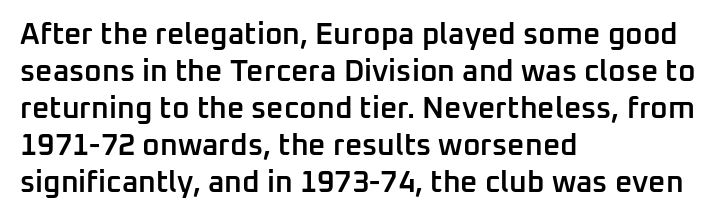
The image shows 30 px semibold sans-serif type, upright; set left-aligned, line spacing 1.23x, normal letter spacing, not underlined; low stroke contrast and a medium x-height.
